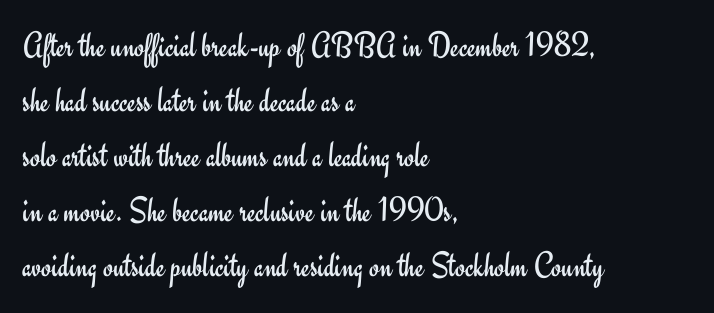
Does the copy run flush right? No — it runs flush left. The zone under the glyphs is completely vacant. These lines sit exactly where default settings would place them. Here the designer chose a conventional face with non-uniform glyph widths. Grotesque or geometric, the face here clearly has no serifs. The letters look calm and open, with moderate or lighter stems.
